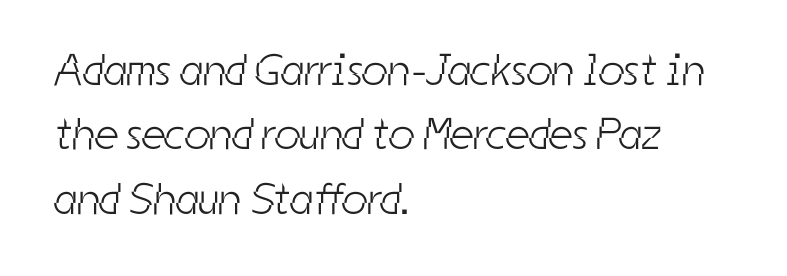
Honestly, the letter spacing is just normal — you wouldn't notice it. Nothing heavy about these letters — not bold at all. Baseline-to-baseline distance is the conventional proportion of letter height. Leftover space on each line is placed entirely after the last word.
